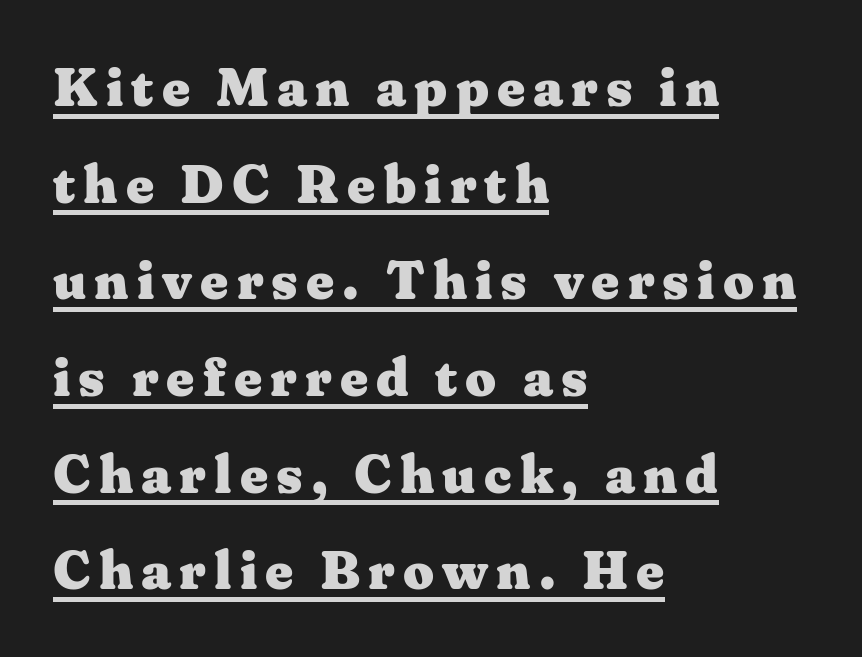
The image shows 54 px heavy, wide serif type, upright; set left-aligned, line spacing 1.79x, underlined; medium stroke contrast and a medium x-height.
